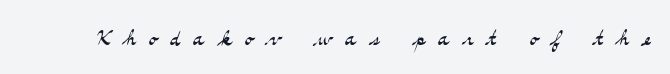
These lines are composed in type with serifs. The rendering inserts visible extra space after every character. The letters look calm and open, with moderate or lighter stems. Descenders are the only things crossing below the line.
